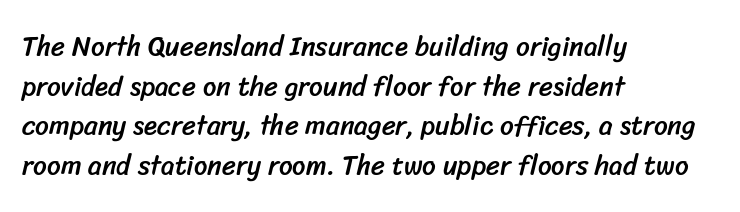
Q: Is the text underlined? A: No.
Q: How is the paragraph aligned? A: Left-aligned.
Q: Is the spacing between letters normal or unusually wide? A: Normal.
Q: Is the spacing between lines tight, normal or loose? A: Normal.
